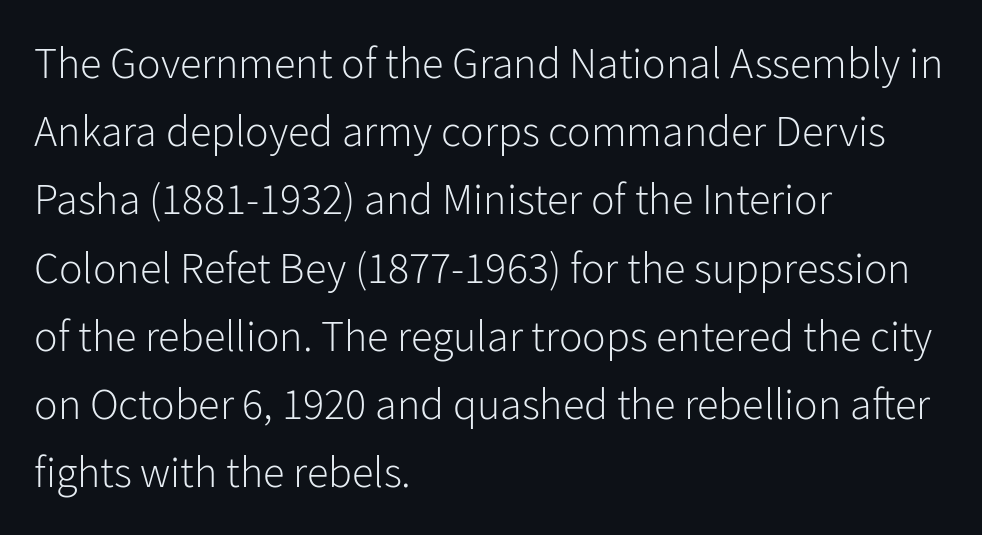
{"serif": "no", "italic": "no", "bold": "no", "weight": "light", "width": "normal", "stroke_contrast": "low", "x_height": "medium", "monospaced": "no", "underline": "no", "align": "left", "line_spacing": "normal", "line_spacing_ratio": 1.55, "letter_spacing": "normal", "letter_spacing_em": 0.0, "glyph_px": 44}
